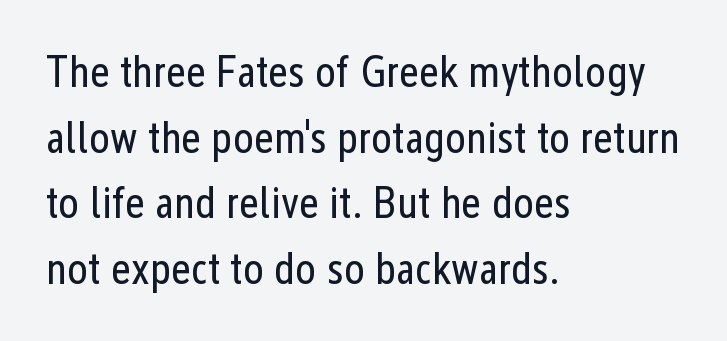
{"serif": "no", "italic": "no", "bold": "no", "weight": "regular", "width": "condensed", "stroke_contrast": "low", "x_height": "medium", "monospaced": "no", "underline": "no", "align": "left", "line_spacing": "normal", "line_spacing_ratio": 1.49, "letter_spacing": "normal", "letter_spacing_em": 0.0, "glyph_px": 44}
